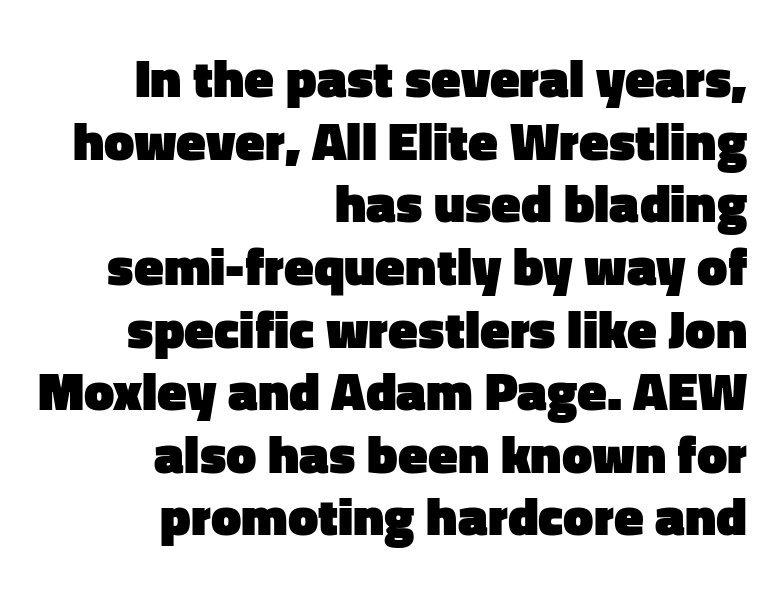
Q: Is the text bold? A: Yes.
Q: Is the text italic (slanted)? A: No, it is upright.
Q: Is the typeface a serif or a sans-serif typeface? A: Sans-serif.
Q: Is the text underlined? A: No.
Q: How is the paragraph aligned? A: Right-aligned.
Q: Is the spacing between letters normal or unusually wide? A: Normal.
Q: Width (condensed, normal, or wide)? A: Normal.
Q: Stroke contrast? A: Low.
Q: x-height? A: Medium.
Q: Monospaced? A: No.
